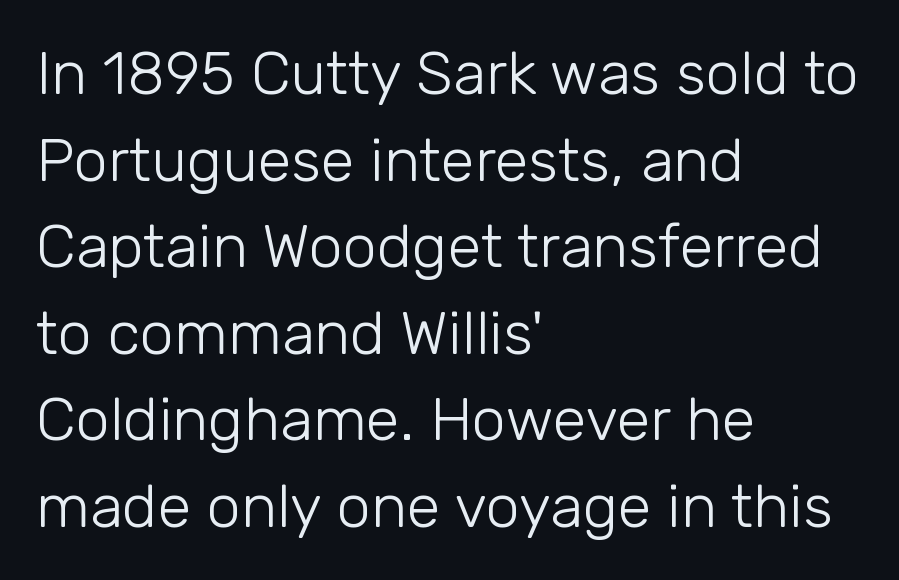
{"serif": "no", "italic": "no", "bold": "no", "weight": "light", "width": "normal", "stroke_contrast": "low", "x_height": "medium", "monospaced": "no", "underline": "no", "align": "left", "line_spacing": "normal", "line_spacing_ratio": 1.42, "letter_spacing": "normal", "letter_spacing_em": 0.0, "glyph_px": 61}
